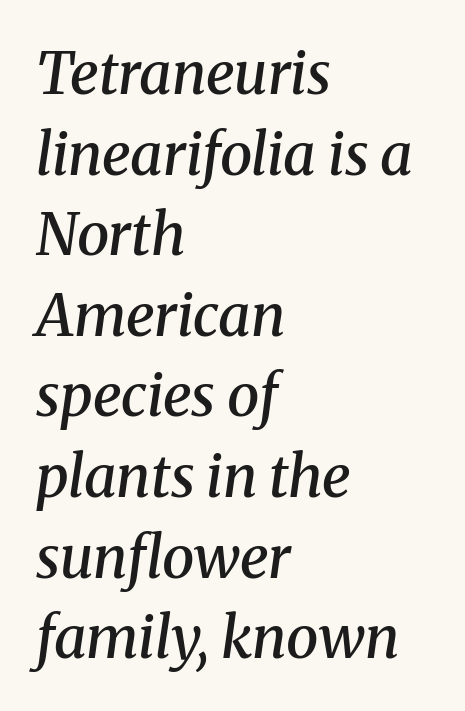
The image shows 58 px semibold serif type, italic (leaning right); set left-aligned, normal line spacing (1.39x), normal letter spacing, not underlined; medium stroke contrast and a medium x-height.
